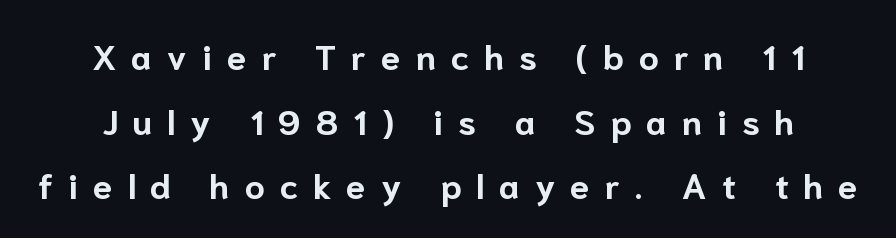
This is the regular roman posture of the typeface. This rendering employs a face without finishing strokes, i.e., a sans-serif. Letter spacing: wide. No word sits above an underline.
